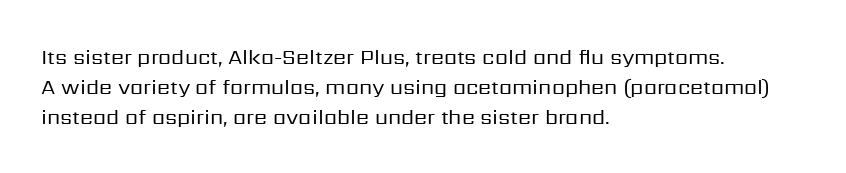
The image shows 21 px text type, upright; set left-aligned, normal line spacing (1.42x), normal letter spacing, not underlined.
